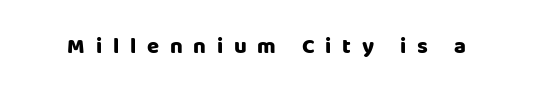
Q: Is the text italic (slanted)? A: No, it is upright.
Q: Is the text underlined? A: No.
Q: Is the spacing between letters normal or unusually wide? A: Unusually wide.
